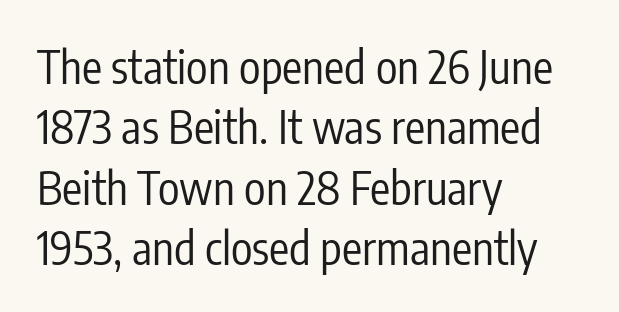
Q: Is the text bold? A: No.
Q: Is the text italic (slanted)? A: No, it is upright.
Q: Is the typeface a serif or a sans-serif typeface? A: Sans-serif.
Q: Is the text underlined? A: No.
Q: How is the paragraph aligned? A: Left-aligned.
Q: Is the spacing between letters normal or unusually wide? A: Normal.
Q: Is the spacing between lines tight, normal or loose? A: Normal.
Q: Width (condensed, normal, or wide)? A: Condensed.
Q: Stroke contrast? A: Low.
Q: x-height? A: Medium.
Q: Monospaced? A: No.
